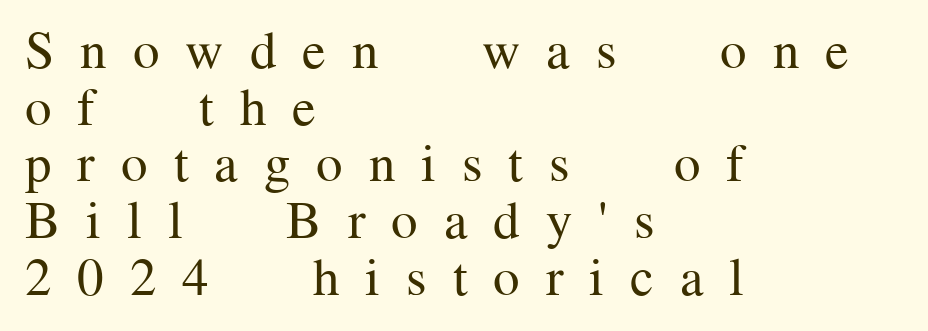
Q: Is the text bold? A: No.
Q: Is the text italic (slanted)? A: No, it is upright.
Q: Is the typeface a serif or a sans-serif typeface? A: Serif.
Q: Is the text underlined? A: No.
Q: How is the paragraph aligned? A: Left-aligned.
Q: Is the spacing between letters normal or unusually wide? A: Unusually wide.
Q: Is the spacing between lines tight, normal or loose? A: Tight.
Q: Width (condensed, normal, or wide)? A: Normal.
Q: Stroke contrast? A: Medium.
Q: x-height? A: Medium.
Q: Monospaced? A: No.
